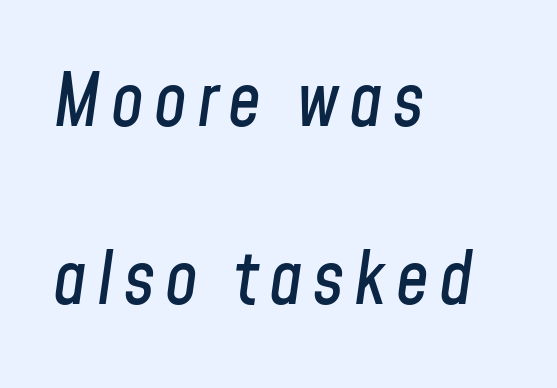
An italicized treatment has been applied to the whole sample. All the whitespace from short lines collects on the right. Interline gaps are noticeably wide in this sample. The passage shown is not underscored anywhere. The letters advance in unequal steps, a hallmark of proportional type.
